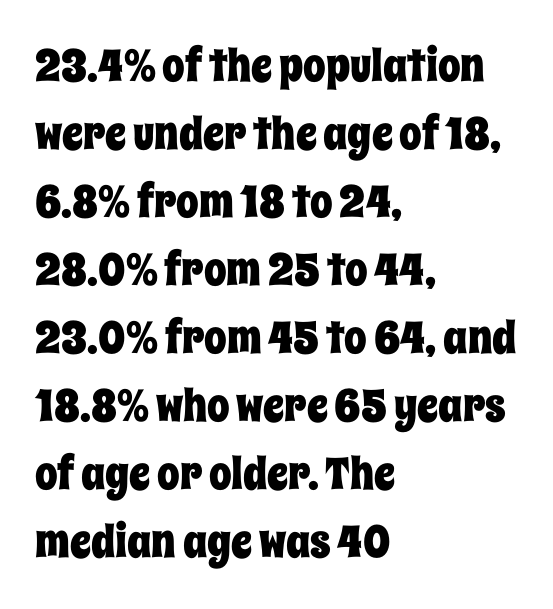
Reading down the block, your eye returns to a fixed left position each line. Each new line begins a customary step beneath the previous one. Letter spacing: default. The rendering uses natural spacing where letterforms have individual widths. The foot of each line stays bare and open. Nope, not italic — everything's standing straight.
